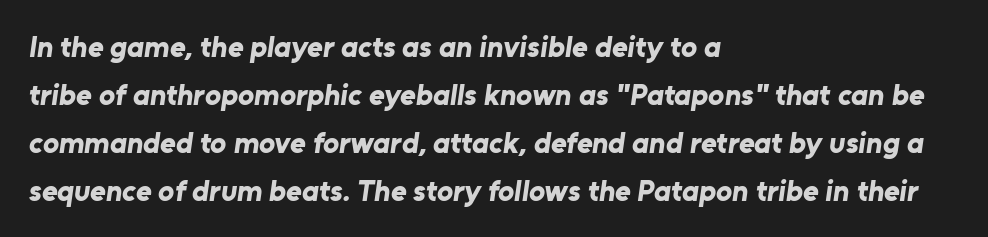
The image shows 30 px bold sans-serif type; set left-aligned, normal line spacing (1.6x), normal letter spacing, not underlined; low stroke contrast and a medium x-height.
